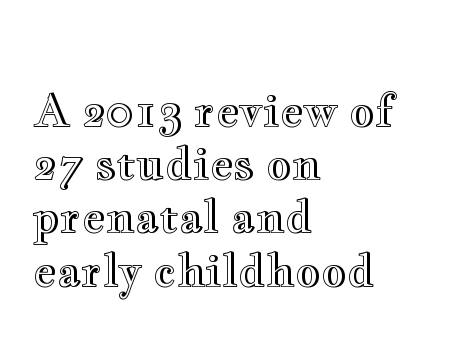
Q: Is the text italic (slanted)? A: No, it is upright.
Q: Is the text underlined? A: No.
Q: How is the paragraph aligned? A: Left-aligned.
Q: Is the spacing between letters normal or unusually wide? A: Normal.
Q: Width (condensed, normal, or wide)? A: Wide.
Q: x-height? A: Small.
Q: Monospaced? A: No.
